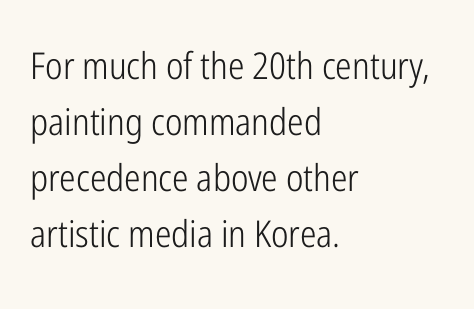
The image shows 37 px light, condensed sans-serif type, upright; set left-aligned, normal line spacing (1.51x), normal letter spacing, not underlined; low stroke contrast and a medium x-height.
